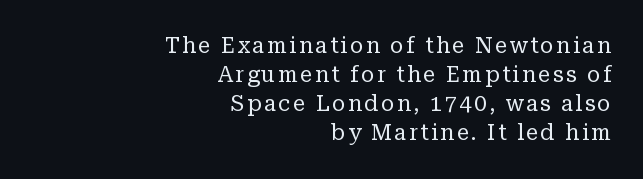
The image shows 22 px text type, upright; set right-aligned, normal line spacing (1.32x), not underlined.
